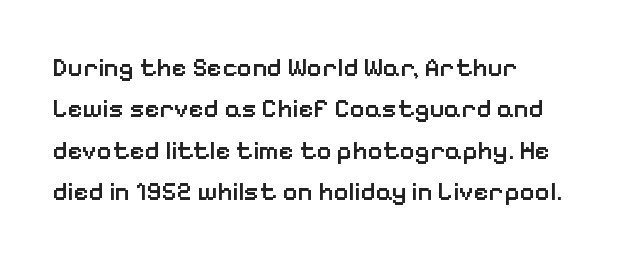
The lines are quadded left. Descenders hang freely into open space. Semibold letterforms, between regular and bold. Observe the ordinary spacing: letters are neighbours, not strangers.
